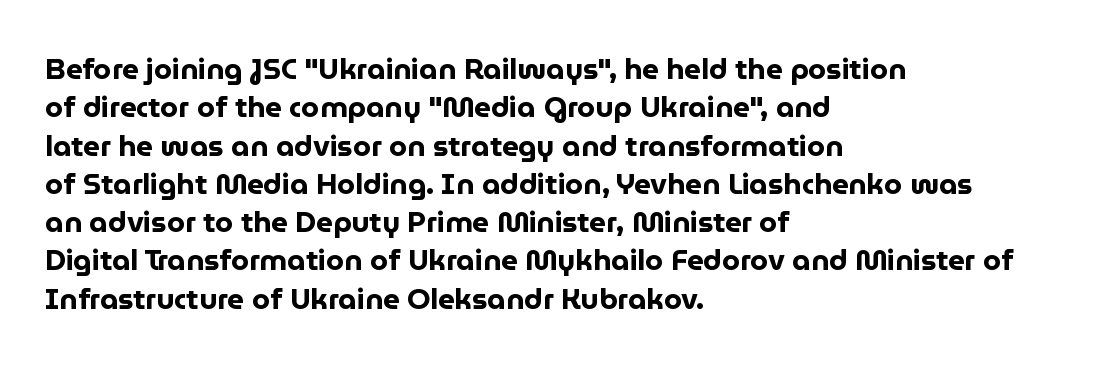
The image shows 29 px bold sans-serif type, upright; set left-aligned, normal line spacing (1.32x), normal letter spacing, not underlined; low stroke contrast and a medium x-height.
